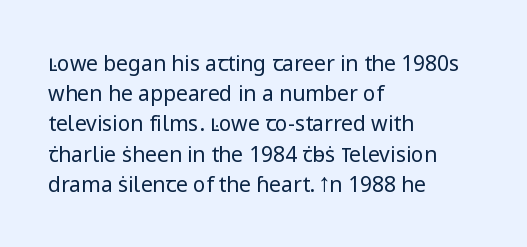
The image shows 21 px text type, upright; set left-aligned, normal line spacing (1.44x), normal letter spacing, not underlined.
